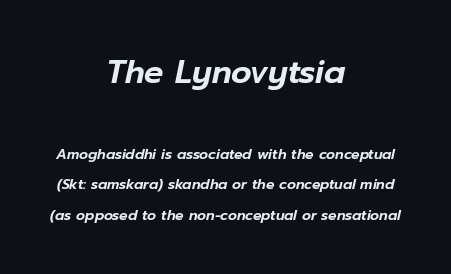
{"italic": "yes", "lean": "right", "slant_degrees": 12, "width": "normal", "stroke_contrast": "low", "x_height": "medium", "monospaced": "no", "underline": "no", "align": "center", "line_spacing": "loose", "line_spacing_ratio": 2.17, "letter_spacing": "normal", "letter_spacing_em": 0.0, "larger_block": "first", "size_ratio": 2.29, "glyph_px": 32}
